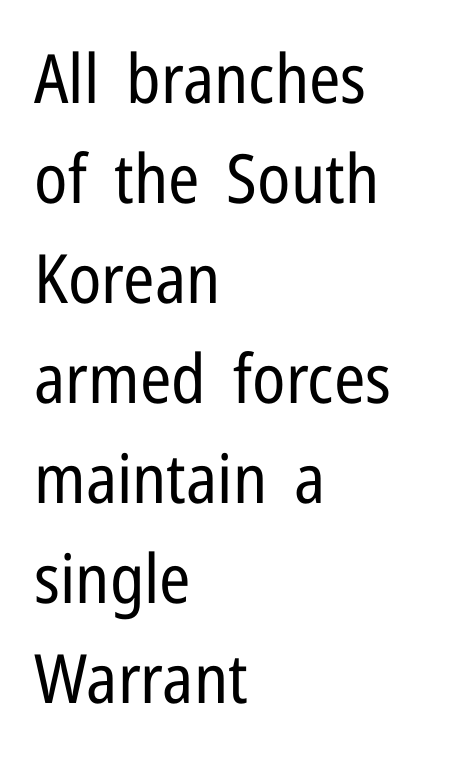
The image shows 68 px regular-weight, condensed sans-serif type, upright; set left-aligned, normal line spacing (1.47x), normal letter spacing, not underlined; low stroke contrast and a medium x-height.
